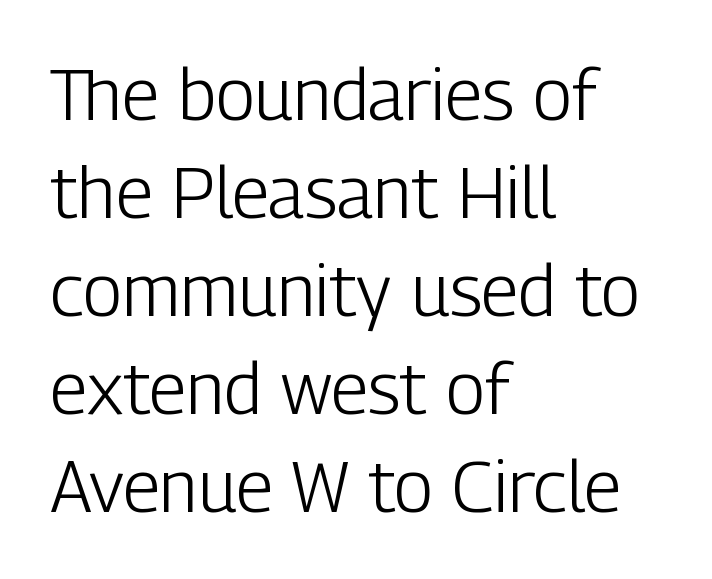
{"serif": "no", "italic": "no", "bold": "no", "weight": "light", "width": "condensed", "stroke_contrast": "low", "x_height": "medium", "monospaced": "no", "underline": "no", "align": "left", "line_spacing": "normal", "line_spacing_ratio": 1.36, "letter_spacing": "normal", "letter_spacing_em": 0.0, "glyph_px": 72}
